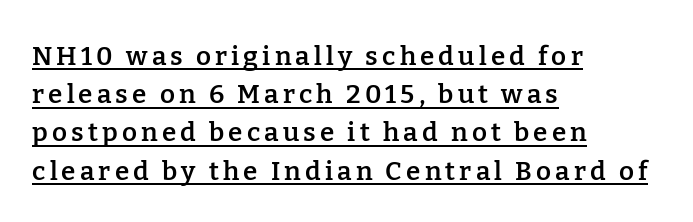
The vertical gap from one line to the next is medium. Which margin do the lines hug? The left one — the right edge is uneven. The rendering uses the underline text-decoration. No italicization has been applied; the sample stays upright. Stroke thickness is moderately raised; the sample reads as semibold.
